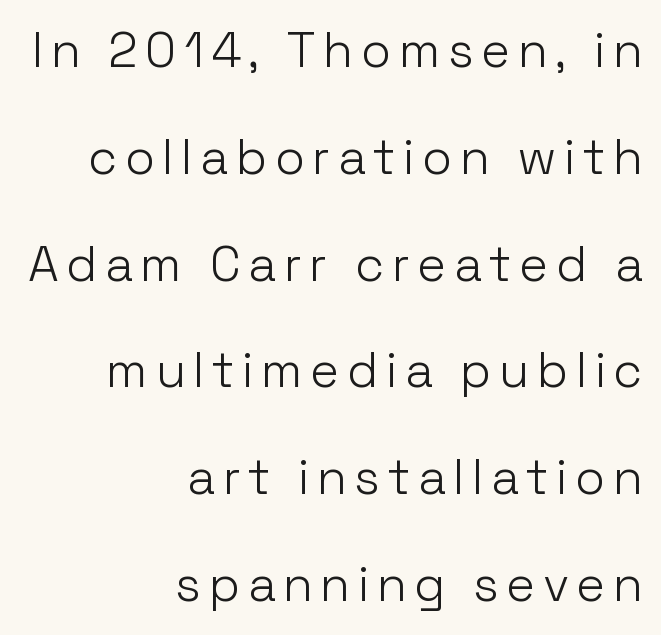
Q: Is the text bold? A: No.
Q: Is the text italic (slanted)? A: No, it is upright.
Q: Is the typeface a serif or a sans-serif typeface? A: Sans-serif.
Q: Is the text underlined? A: No.
Q: How is the paragraph aligned? A: Right-aligned.
Q: Is the spacing between lines tight, normal or loose? A: Loose.
Q: Width (condensed, normal, or wide)? A: Normal.
Q: Stroke contrast? A: Low.
Q: x-height? A: Medium.
Q: Monospaced? A: No.
